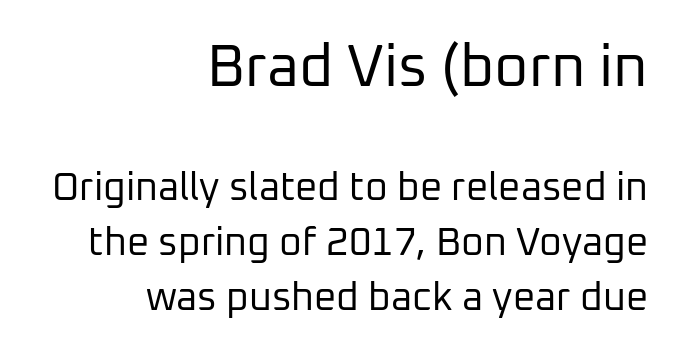
Ascenders rise straight up at ninety degrees. This sample is right-justified, so line beginnings fall wherever the words allow. Caption: standard tracking, unaltered. In this sample the first text group is rendered at the bigger scale. Varying glyph widths throughout — classic text-font behaviour. The space between consecutive lines is moderate.
